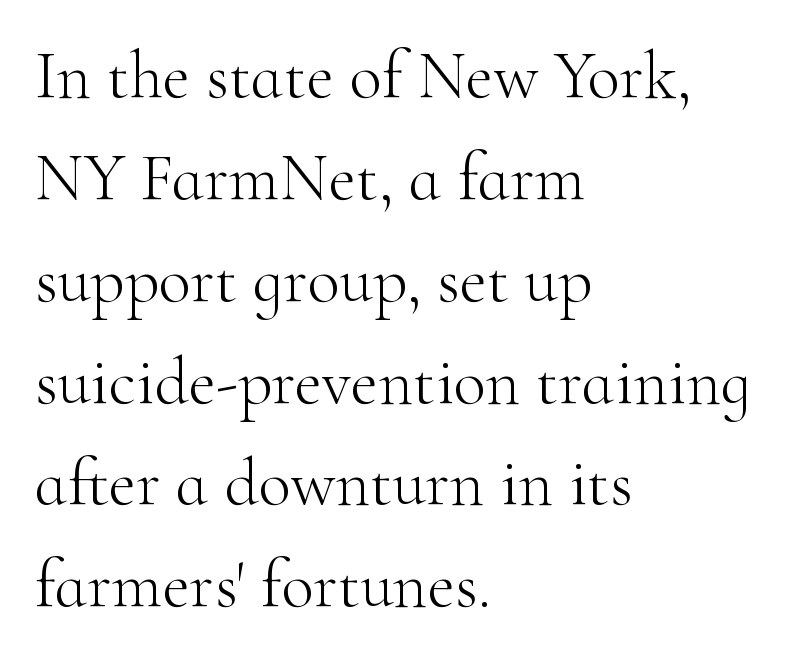
Q: Is the text bold? A: No.
Q: Is the text italic (slanted)? A: No, it is upright.
Q: Is the typeface a serif or a sans-serif typeface? A: Serif.
Q: Is the text underlined? A: No.
Q: How is the paragraph aligned? A: Left-aligned.
Q: Is the spacing between letters normal or unusually wide? A: Normal.
Q: Is the spacing between lines tight, normal or loose? A: Normal.
Q: Width (condensed, normal, or wide)? A: Normal.
Q: Stroke contrast? A: High.
Q: x-height? A: Small.
Q: Monospaced? A: No.
